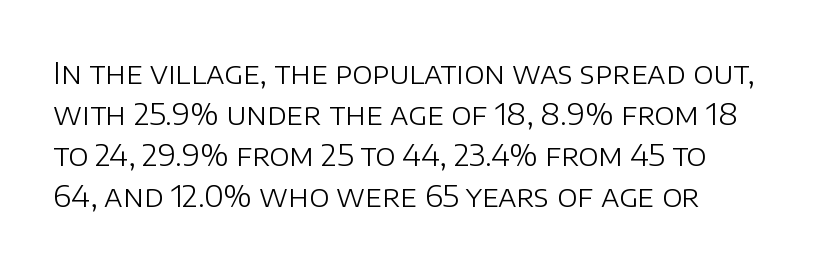
{"serif": "no", "italic": "no", "bold": "no", "weight": "light", "width": "normal", "stroke_contrast": "low", "x_height": "large", "monospaced": "no", "underline": "no", "line_spacing": "normal", "line_spacing_ratio": 1.37, "letter_spacing": "normal", "letter_spacing_em": 0.0, "glyph_px": 30}
